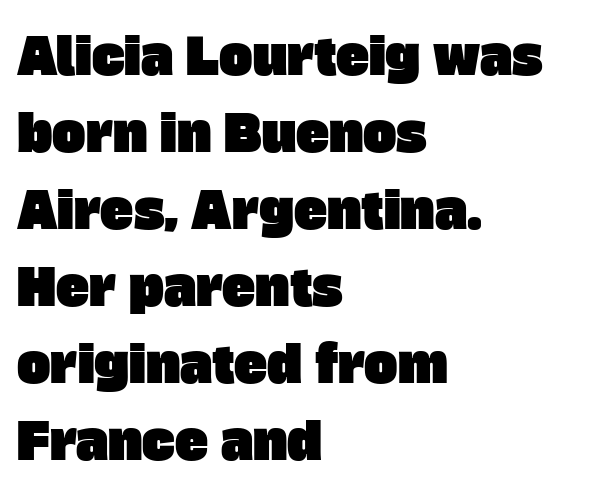
The image shows 50 px sans-serif type; set left-aligned, normal line spacing (1.54x), normal letter spacing, not underlined; low stroke contrast and a large x-height.
